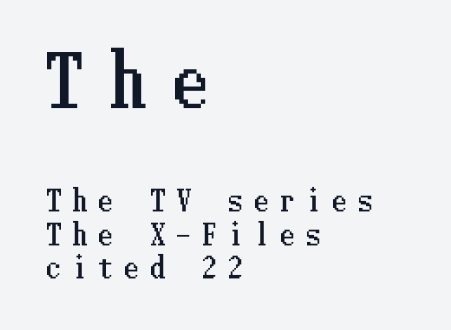
{"italic": "no", "width": "condensed", "stroke_contrast": "low", "x_height": "medium", "underline": "no", "align": "left", "line_spacing_ratio": 1.21, "letter_spacing": "wide", "letter_spacing_em": 0.43, "larger_block": "first", "size_ratio": 2.46, "glyph_px": 69}
